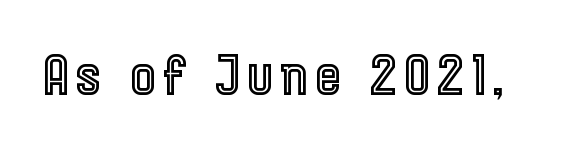
{"italic": "no", "width": "condensed", "x_height": "medium", "monospaced": "no", "underline": "no", "glyph_px": 54}
